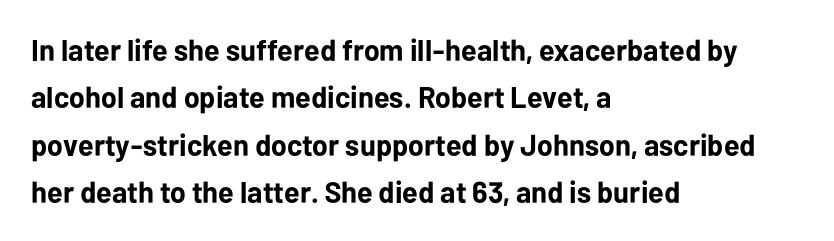
Q: Is the text bold? A: Yes.
Q: Is the text italic (slanted)? A: No, it is upright.
Q: Is the typeface a serif or a sans-serif typeface? A: Sans-serif.
Q: Is the text underlined? A: No.
Q: How is the paragraph aligned? A: Left-aligned.
Q: Is the spacing between letters normal or unusually wide? A: Normal.
Q: Is the spacing between lines tight, normal or loose? A: Normal.
Q: Width (condensed, normal, or wide)? A: Normal.
Q: Stroke contrast? A: Low.
Q: x-height? A: Medium.
Q: Monospaced? A: No.
